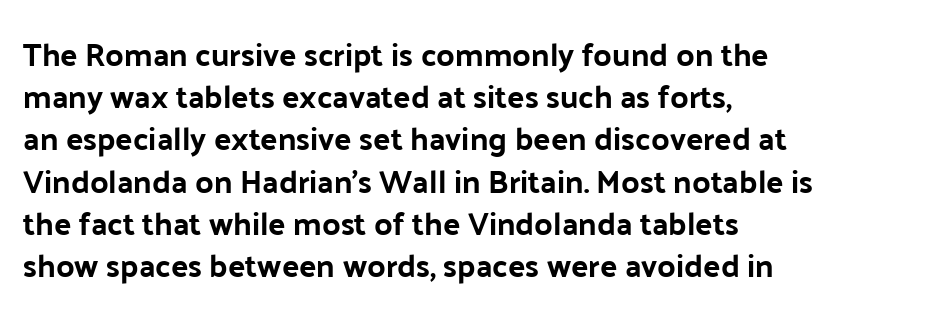
The image shows 32 px sans-serif type, upright; set left-aligned, normal line spacing (1.32x), normal letter spacing, not underlined; low stroke contrast and a medium x-height.
